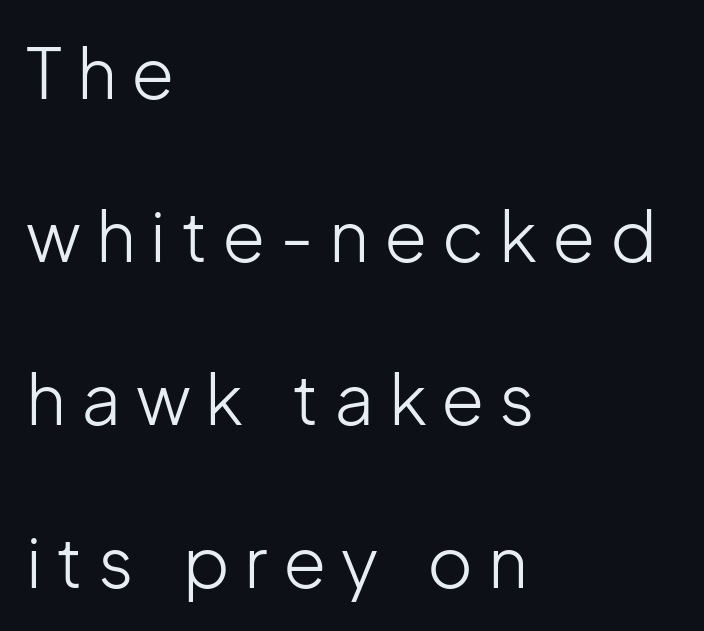
Line beginnings align vertically; line endings do not. Varying glyph widths throughout — classic text-font behaviour. Stroke thickness stays within the range of a standard reading face or lighter. Check the space under the baseline: it is left empty.
